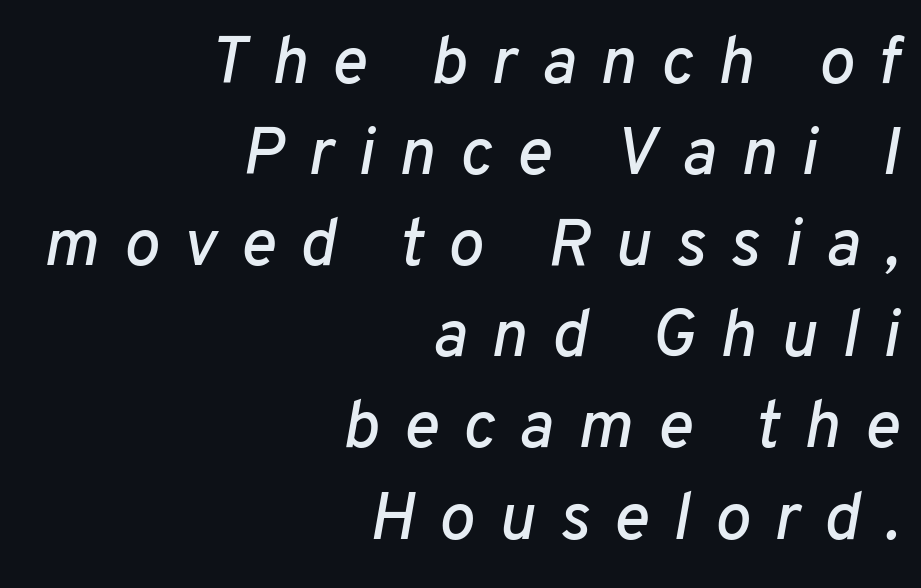
The words here are not underlined. Observe the lean: these are italic letterforms. How are the letters spaced? Widely, with obvious added tracking. Regular leading. Proportional: the letters do not fall into vertical columns.
